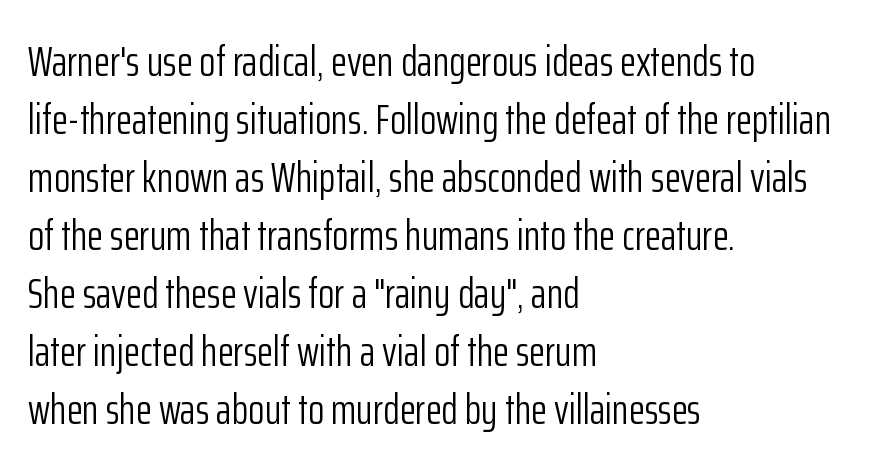
{"serif": "no", "italic": "no", "bold": "no", "weight": "light", "width": "condensed", "stroke_contrast": "low", "x_height": "medium", "monospaced": "no", "underline": "no", "align": "left", "line_spacing": "normal", "line_spacing_ratio": 1.38, "letter_spacing": "normal", "letter_spacing_em": 0.0, "glyph_px": 42}
